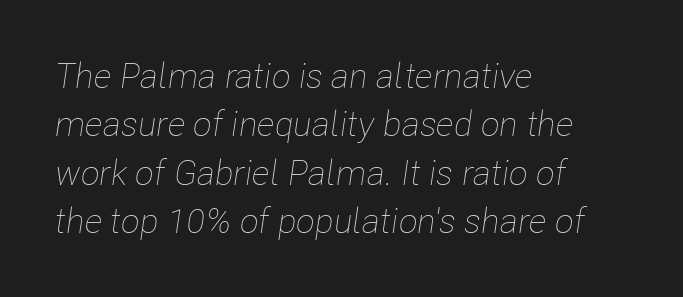
{"italic": "yes", "lean": "right", "slant_degrees": 8, "bold": "no", "weight": "thin", "width": "condensed", "stroke_contrast": "low", "x_height": "medium", "monospaced": "no", "underline": "no", "align": "left", "line_spacing": "normal", "line_spacing_ratio": 1.38, "letter_spacing": "normal", "letter_spacing_em": 0.0, "glyph_px": 35}
